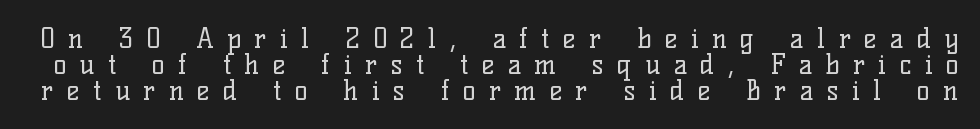
The image shows 27 px text type, upright; set tight line spacing (0.96x), unusually wide letter spacing (+0.49 em), not underlined.
